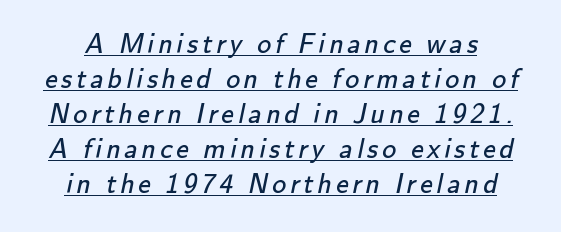
Q: Is the text bold? A: No.
Q: Is the typeface a serif or a sans-serif typeface? A: Sans-serif.
Q: Is the text underlined? A: Yes.
Q: Is the spacing between lines tight, normal or loose? A: Normal.
Q: Width (condensed, normal, or wide)? A: Normal.
Q: Stroke contrast? A: Low.
Q: x-height? A: Small.
Q: Monospaced? A: No.
